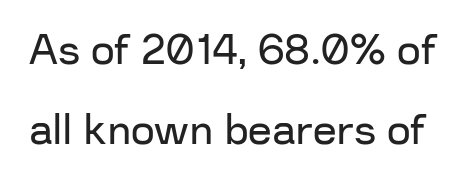
Descenders are the only things crossing below the line. The passage shown is typed in a proportional face where columns would drift. The strokes carry an ordinary text weight at most. The passage shown stacks its lines with a broad gap. In terms of letterform style, serifs are entirely absent. Notice how the stems are strictly vertical — no italics here.
